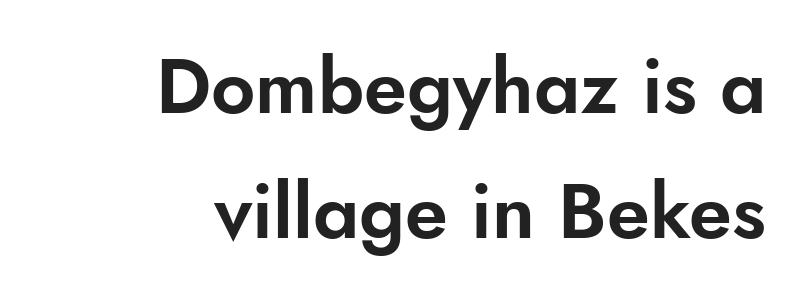
Here the designer chose a conventional face with non-uniform glyph widths. No extra tracking has been applied to these lines. Designer's note — italics off, roman on. Descender tails drop into unmarked territory.
